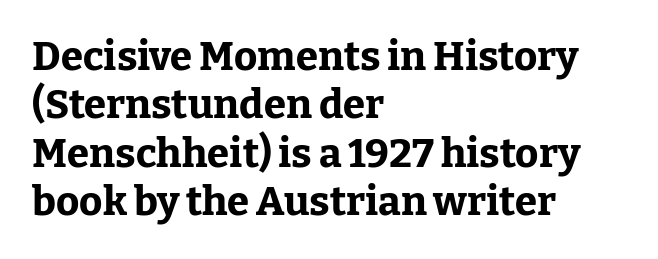
Q: Is the text bold? A: Yes.
Q: Is the text italic (slanted)? A: No, it is upright.
Q: Is the typeface a serif or a sans-serif typeface? A: Serif.
Q: Is the text underlined? A: No.
Q: How is the paragraph aligned? A: Left-aligned.
Q: Is the spacing between letters normal or unusually wide? A: Normal.
Q: Width (condensed, normal, or wide)? A: Normal.
Q: Stroke contrast? A: Low.
Q: x-height? A: Medium.
Q: Monospaced? A: No.
